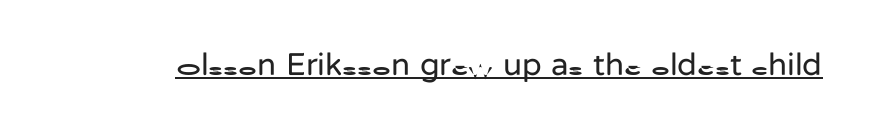
Has an underline been added? It has. I'd call this a sans setting — the letters go barefoot. No italicization has been applied; the sample stays upright. The typesetting does not lean heavy: it is not bold. You could call the tracking neutral — neither tight nor loose.
